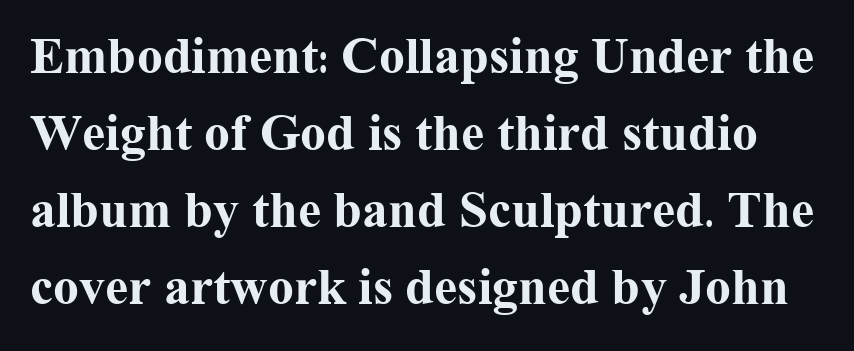
When letters stand straight like this, we call the style roman or upright. There is no visible air inserted between adjacent glyphs. In terms of letterform style, serifs are clearly present. As a designer I'd log this as weight 700, bold. Is there much room between lines? A standard amount, neither cramped nor airy.
